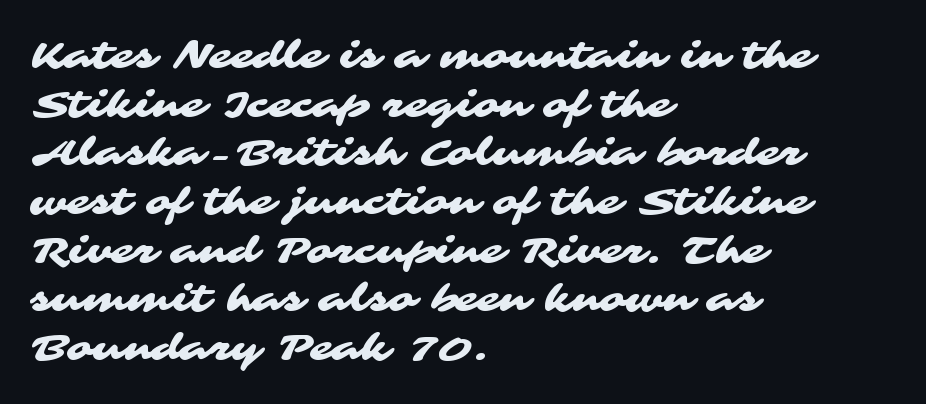
{"serif": "no", "width": "wide", "stroke_contrast": "medium", "x_height": "medium", "monospaced": "no", "underline": "no", "align": "left", "line_spacing": "normal", "line_spacing_ratio": 1.28, "letter_spacing": "normal", "letter_spacing_em": 0.0, "glyph_px": 38}
